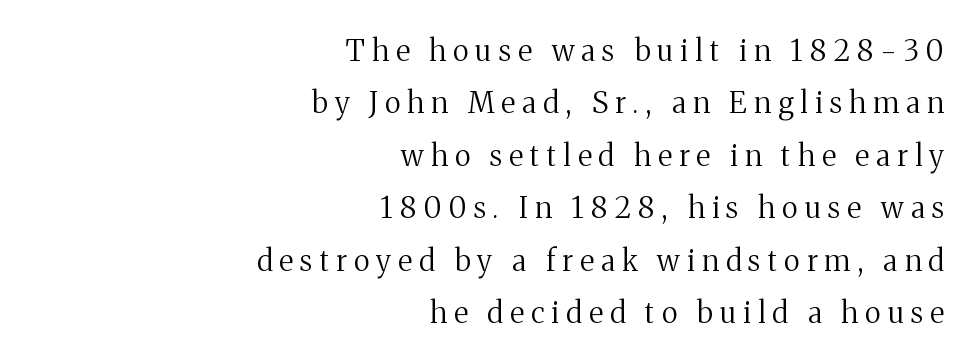
{"serif": "yes", "italic": "no", "bold": "no", "weight": "regular", "width": "normal", "stroke_contrast": "medium", "x_height": "medium", "monospaced": "no", "underline": "no", "align": "right", "line_spacing_ratio": 1.81, "letter_spacing": "wide", "letter_spacing_em": 0.25, "glyph_px": 29}
